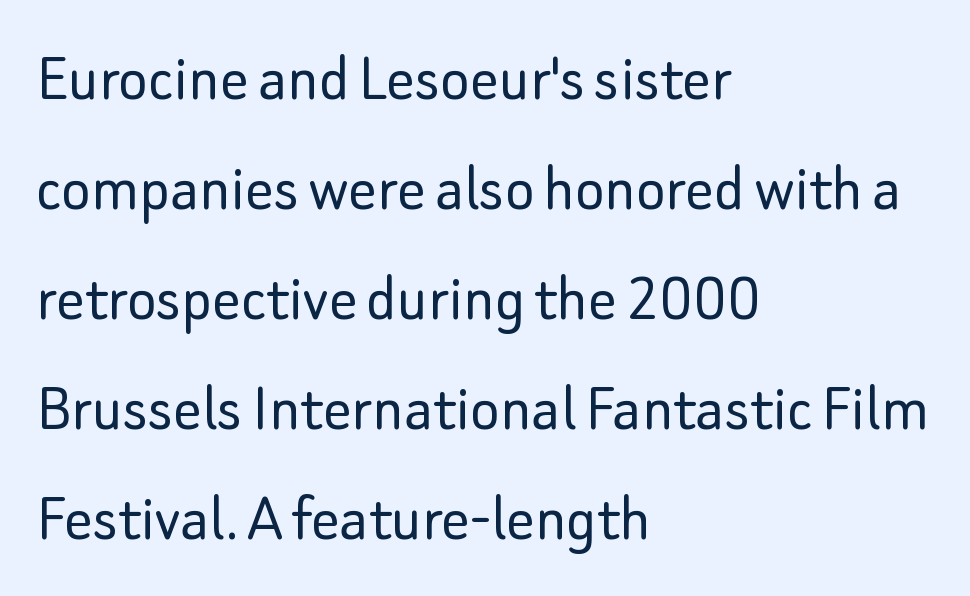
Q: Is the text bold? A: No.
Q: Is the text italic (slanted)? A: No, it is upright.
Q: Is the typeface a serif or a sans-serif typeface? A: Sans-serif.
Q: Is the text underlined? A: No.
Q: How is the paragraph aligned? A: Left-aligned.
Q: Is the spacing between letters normal or unusually wide? A: Normal.
Q: Is the spacing between lines tight, normal or loose? A: Normal.
Q: Width (condensed, normal, or wide)? A: Normal.
Q: Stroke contrast? A: Low.
Q: x-height? A: Small.
Q: Monospaced? A: No.
